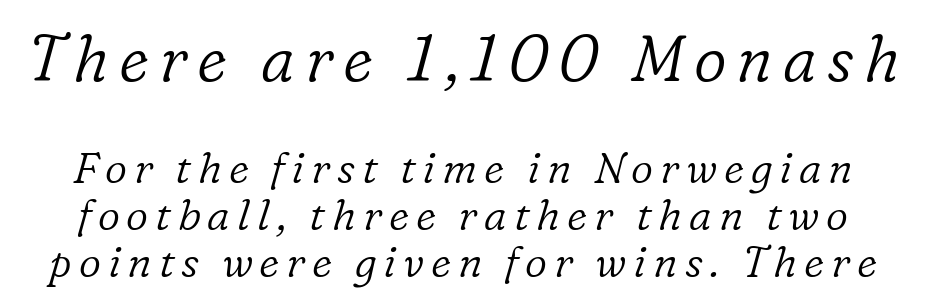
The image shows 64 px light serif type, italic (leaning right); set tight line spacing (1.1x), not underlined; the first (top) block is 1.49x larger; low stroke contrast and a medium x-height.
